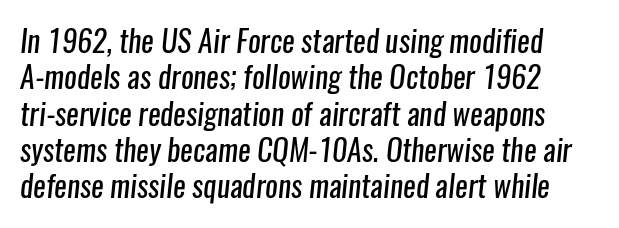
The image shows 30 px regular-weight, condensed sans-serif type; set line spacing 1.21x, normal letter spacing, not underlined; low stroke contrast and a medium x-height.
